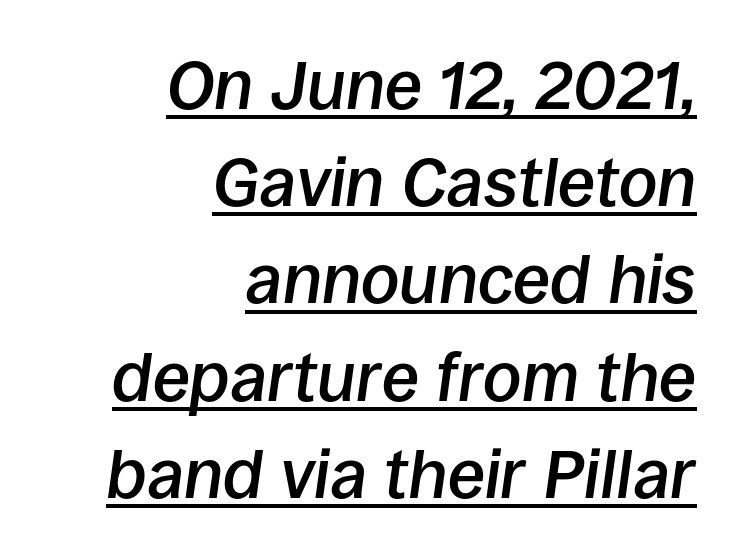
The image shows 68 px semibold type, italic (leaning right); set right-aligned, normal line spacing (1.43x), normal letter spacing, underlined; low stroke contrast and a large x-height.
